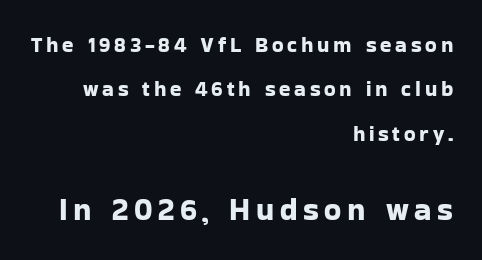
Two sizes are in play, and the larger belongs to the second block. Observe the absence of serifs on each vertical stroke in this sample. Rendered with straight, roman letterforms. Caption: multi-line text, flush right, ragged left. Descenders are the only things crossing below the line.
